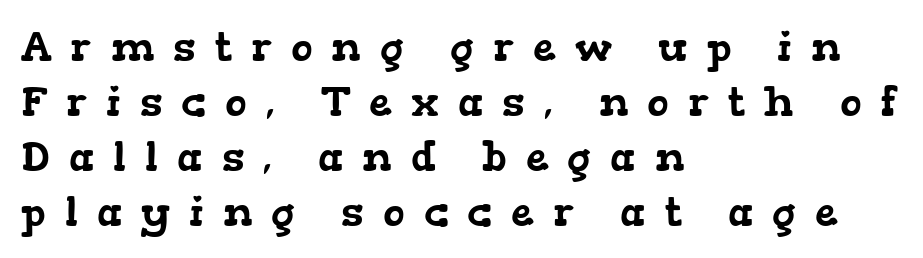
Q: Is the typeface a serif or a sans-serif typeface? A: Serif.
Q: Is the text underlined? A: No.
Q: How is the paragraph aligned? A: Left-aligned.
Q: Is the spacing between letters normal or unusually wide? A: Unusually wide.
Q: Is the spacing between lines tight, normal or loose? A: Normal.
Q: Width (condensed, normal, or wide)? A: Wide.
Q: Stroke contrast? A: Low.
Q: x-height? A: Medium.
Q: Monospaced? A: No.
